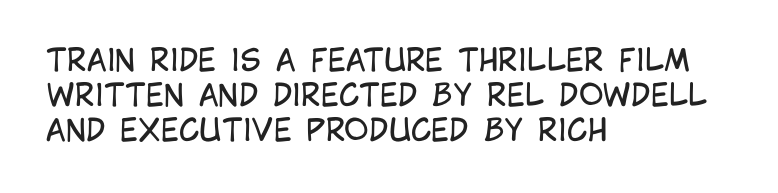
{"serif": "no", "italic": "no", "bold": "no", "weight": "regular", "width": "condensed", "stroke_contrast": "low", "x_height": "large", "monospaced": "no", "underline": "no", "align": "left", "line_spacing_ratio": 1.16, "letter_spacing": "normal", "letter_spacing_em": 0.0, "glyph_px": 30}
